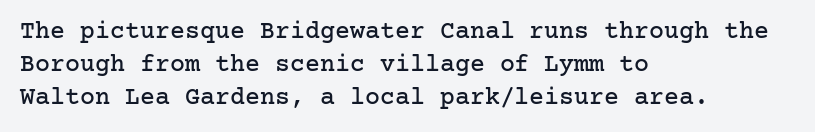
Q: Is the text italic (slanted)? A: No, it is upright.
Q: Is the text underlined? A: No.
Q: How is the paragraph aligned? A: Left-aligned.
Q: Is the spacing between letters normal or unusually wide? A: Normal.
Q: Is the spacing between lines tight, normal or loose? A: Normal.
